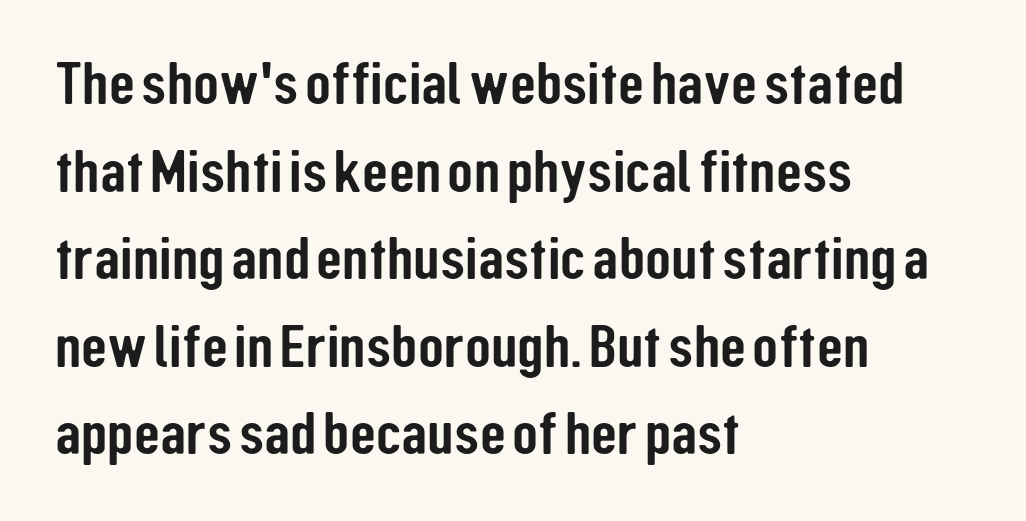
Leading matches the norm, producing a regular column. Honestly, there is no underline to notice here at all. Glyph-to-glyph distance matches everyday printed text. Note the varied advance widths — an 'i' is clearly narrower than an 'm'. This is the regular roman posture of the typeface.
